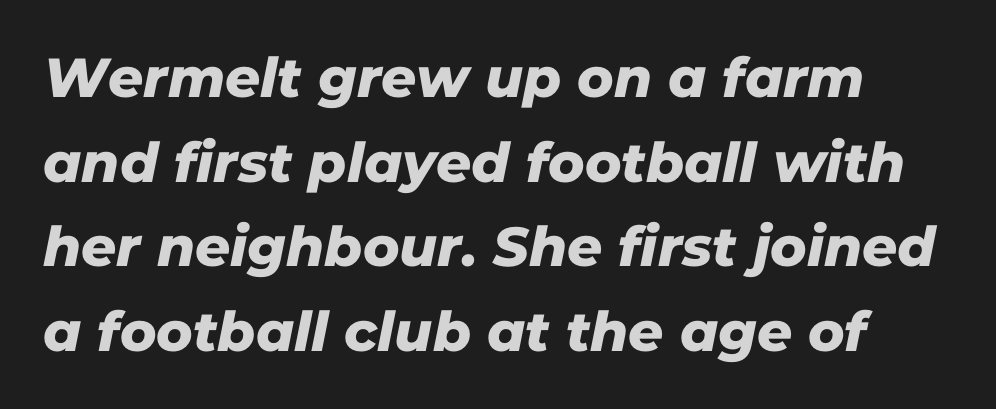
The image shows 55 px sans-serif type; set normal line spacing (1.54x), normal letter spacing, not underlined; low stroke contrast and a medium x-height.
